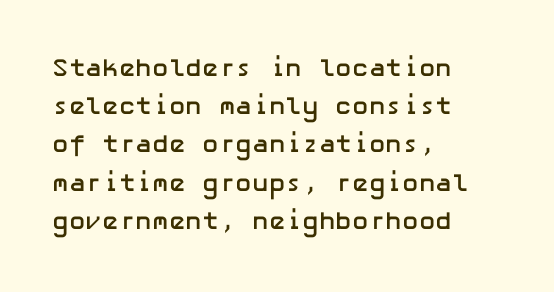
The image shows 25 px bold type, upright; set left-aligned, normal line spacing (1.53x), normal letter spacing, not underlined.
